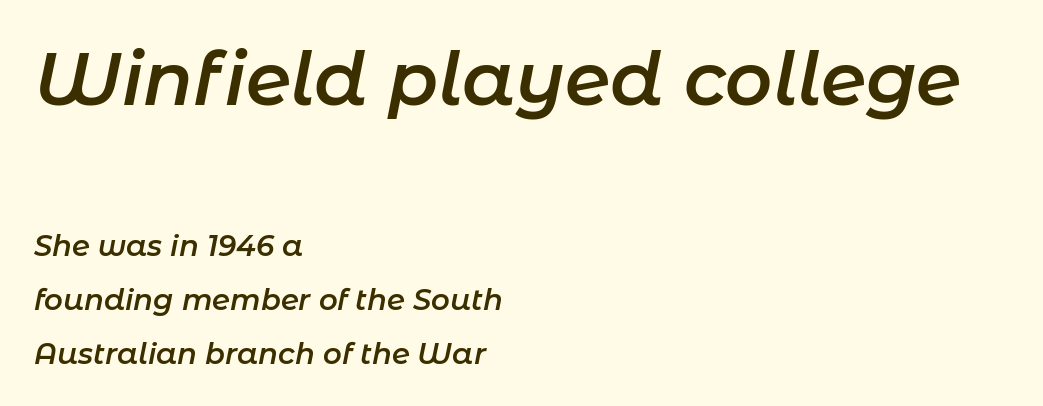
The image shows 73 px semibold type, italic (leaning right); set left-aligned, line spacing 1.85x, normal letter spacing, not underlined; the first (top) block is 2.52x larger; low stroke contrast and a medium x-height.
